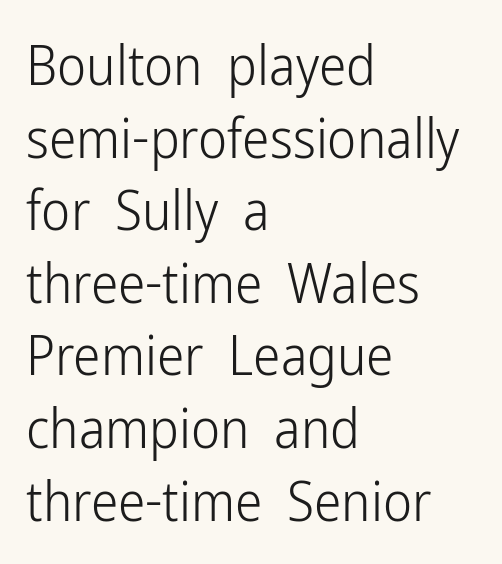
The image shows 55 px light, condensed sans-serif type, upright; set left-aligned, normal line spacing (1.32x), normal letter spacing, not underlined; low stroke contrast and a medium x-height.
